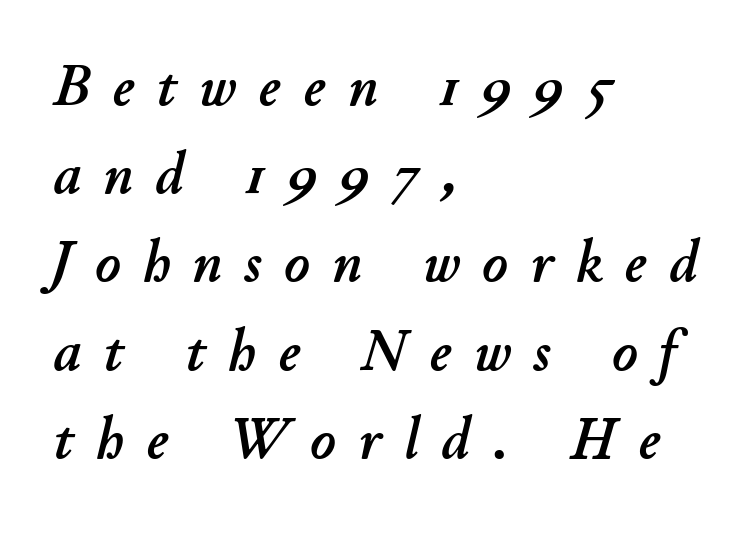
These lines have a slow, spaced-out rhythm from letter to letter. The passage shown is not underscored anywhere. In CSS terms this would be text-align: left. Is the type slanted? Yes — the strokes lean at a clear angle. Vertical spacing — default.
